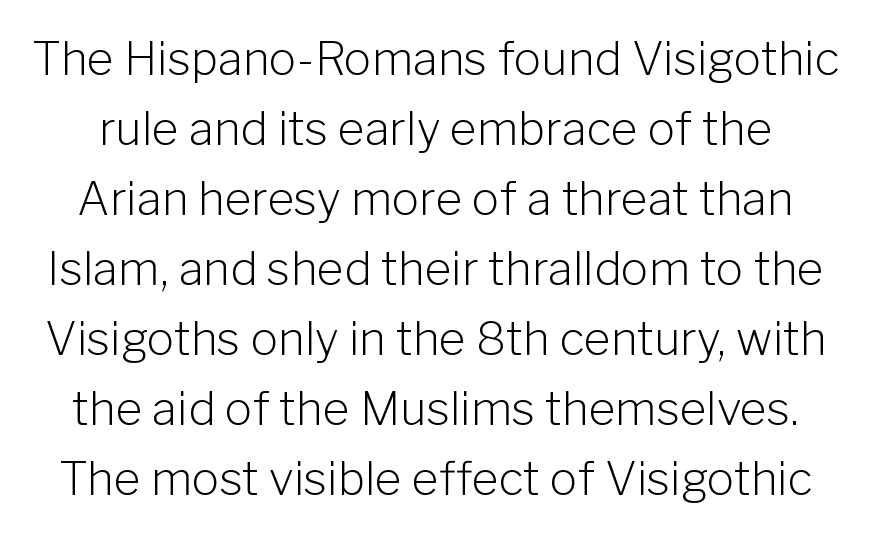
Q: Is the text bold? A: No.
Q: Is the text italic (slanted)? A: No, it is upright.
Q: Is the typeface a serif or a sans-serif typeface? A: Sans-serif.
Q: Is the text underlined? A: No.
Q: Is the spacing between letters normal or unusually wide? A: Normal.
Q: Is the spacing between lines tight, normal or loose? A: Normal.
Q: Width (condensed, normal, or wide)? A: Normal.
Q: Stroke contrast? A: Low.
Q: x-height? A: Medium.
Q: Monospaced? A: No.
